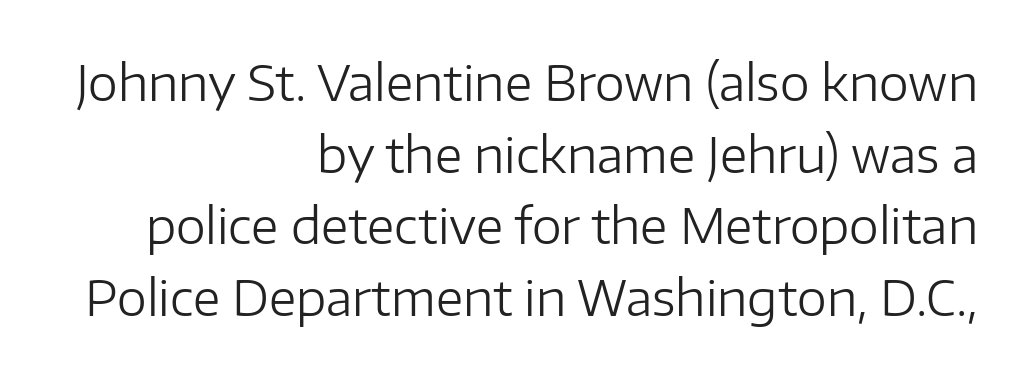
Leading matches the norm, producing a regular column. A typesetter would mark this as roman, not italic. Ink coverage per letter is moderate at most. The gap between lines stays unmarked.
